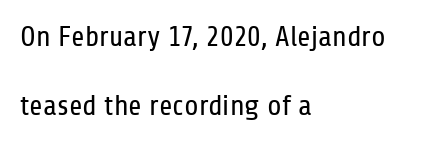
{"serif": "no", "italic": "no", "bold": "no", "weight": "regular", "width": "condensed", "stroke_contrast": "low", "x_height": "medium", "monospaced": "no", "underline": "no", "align": "left", "line_spacing": "loose", "line_spacing_ratio": 2.38, "letter_spacing": "normal", "letter_spacing_em": 0.0, "glyph_px": 29}
